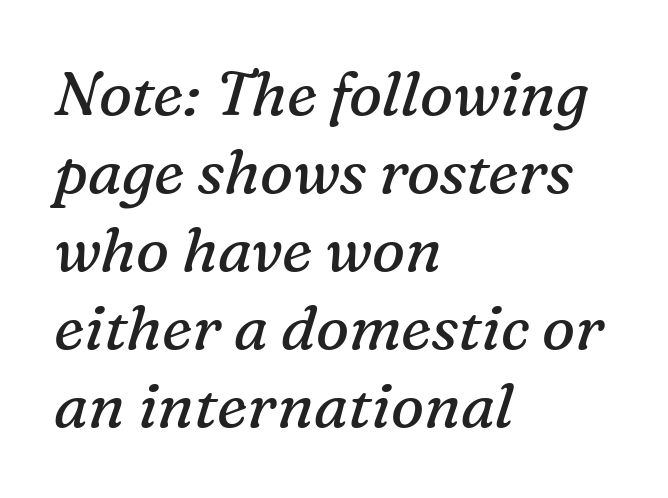
{"serif": "yes", "italic": "yes", "lean": "right", "slant_degrees": 16, "bold": "no", "weight": "regular", "width": "normal", "stroke_contrast": "medium", "x_height": "medium", "monospaced": "no", "underline": "no", "align": "left", "line_spacing": "normal", "line_spacing_ratio": 1.26, "letter_spacing": "normal", "letter_spacing_em": 0.0, "glyph_px": 62}
